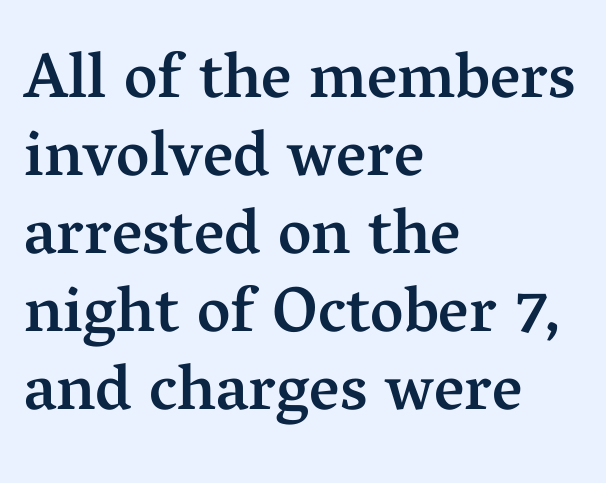
The image shows 64 px semibold serif type, upright; set left-aligned, line spacing 1.22x, normal letter spacing, not underlined; medium stroke contrast and a medium x-height.
